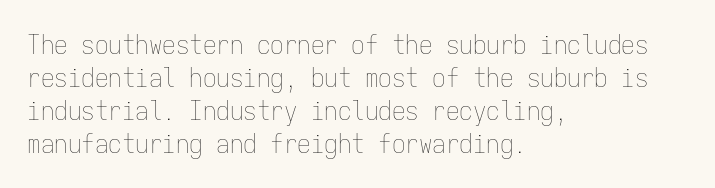
The type sits square on the baseline with zero lean. All the whitespace from short lines collects on the right. Students, note that the glyphs here touch the page at normal intervals. Weight class: somewhere from thin through regular. The foot of each line stays bare and open.
